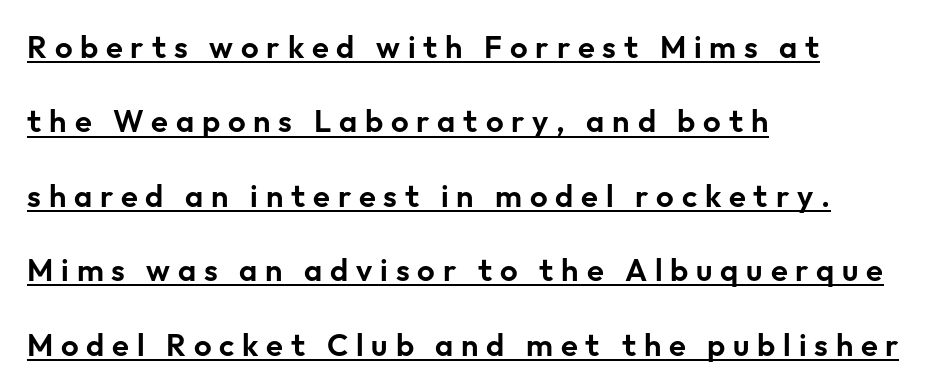
Q: Is the text italic (slanted)? A: No, it is upright.
Q: Is the typeface a serif or a sans-serif typeface? A: Sans-serif.
Q: Is the text underlined? A: Yes.
Q: How is the paragraph aligned? A: Left-aligned.
Q: Is the spacing between letters normal or unusually wide? A: Unusually wide.
Q: Is the spacing between lines tight, normal or loose? A: Loose.
Q: Width (condensed, normal, or wide)? A: Normal.
Q: Stroke contrast? A: Low.
Q: x-height? A: Medium.
Q: Monospaced? A: No.
